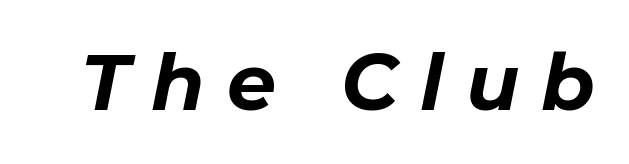
Q: Is the text bold? A: Yes.
Q: Is the text italic (slanted)? A: Yes, it leans right by about 11 degrees.
Q: Is the text underlined? A: No.
Q: Is the spacing between letters normal or unusually wide? A: Unusually wide.
Q: Width (condensed, normal, or wide)? A: Normal.
Q: Stroke contrast? A: Low.
Q: x-height? A: Medium.
Q: Monospaced? A: No.
